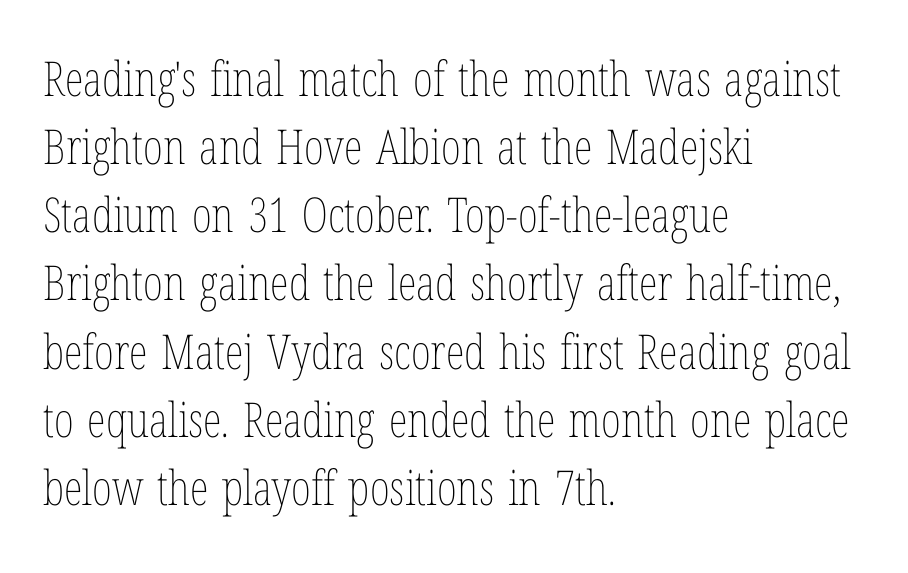
{"italic": "no", "bold": "no", "weight": "thin", "width": "condensed", "stroke_contrast": "low", "x_height": "medium", "monospaced": "no", "underline": "no", "align": "left", "line_spacing": "normal", "line_spacing_ratio": 1.42, "letter_spacing": "normal", "letter_spacing_em": 0.0, "glyph_px": 48}
